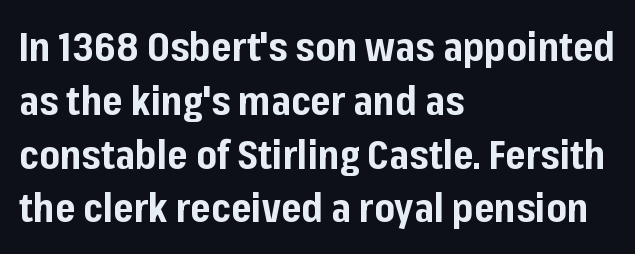
The image shows 39 px bold sans-serif type, upright; set left-aligned, normal line spacing (1.38x), normal letter spacing, not underlined; low stroke contrast and a medium x-height.
